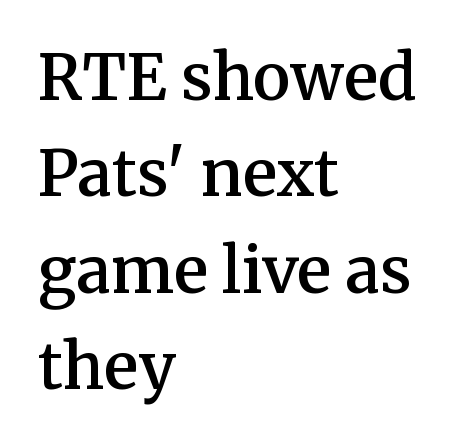
A bit beefed up — I'd call it semibold rather than bold. All the whitespace from short lines collects on the right. A typesetter would call this proportional, since set widths differ per character. Check under the words: just untouched page.
